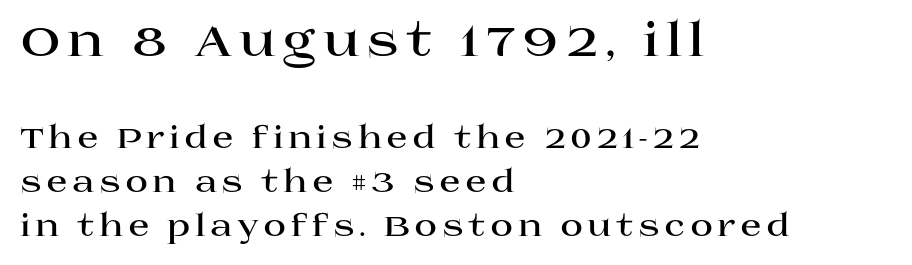
Q: Is the text bold? A: Yes.
Q: Is the text italic (slanted)? A: No, it is upright.
Q: Is the typeface a serif or a sans-serif typeface? A: Serif.
Q: Is the text underlined? A: No.
Q: How is the paragraph aligned? A: Left-aligned.
Q: Is the spacing between lines tight, normal or loose? A: Normal.
Q: Which block of text is set in a larger size, the first (top) or the second (bottom)? A: The first (top) one.
Q: Width (condensed, normal, or wide)? A: Wide.
Q: Stroke contrast? A: High.
Q: x-height? A: Large.
Q: Monospaced? A: No.
